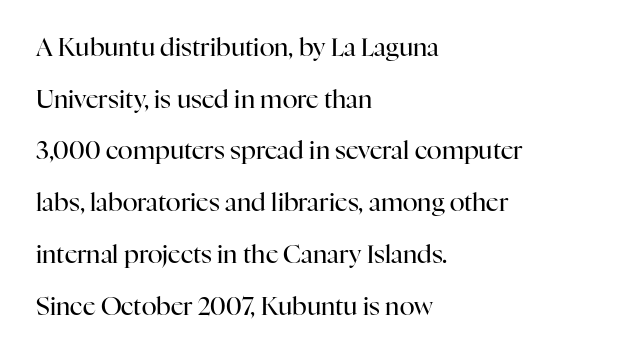
{"italic": "no", "bold": "no", "underline": "no", "align": "left", "line_spacing": "loose", "line_spacing_ratio": 2.07, "letter_spacing": "normal", "letter_spacing_em": 0.0, "glyph_px": 25}
